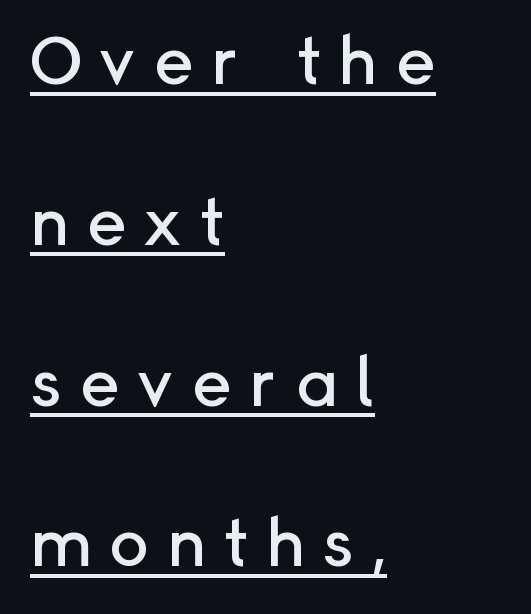
A typographer would call this underscored text. Leftover space on each line is placed entirely after the last word. A typesetter would call this heavily tracked-out type. Do the characters align in a grid? No, the font is proportional. Compared with typical paragraphs, the rows here are farther apart.
